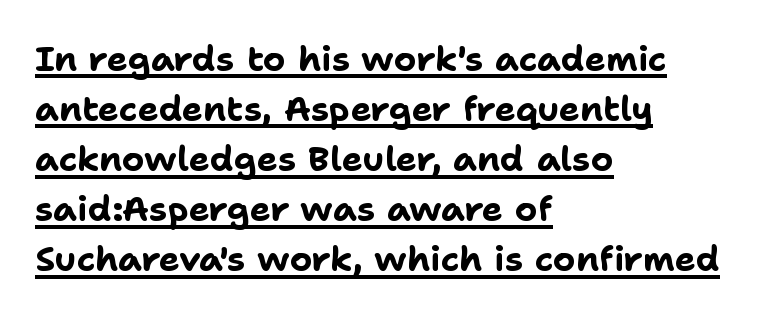
The image shows 35 px bold sans-serif type, upright; set left-aligned, normal line spacing (1.43x), normal letter spacing, underlined; low stroke contrast and a medium x-height.
